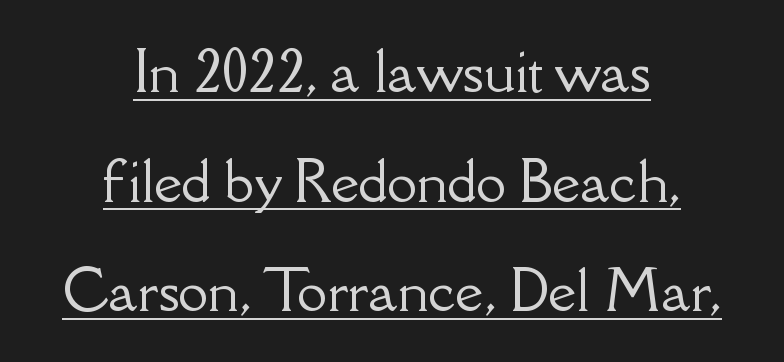
{"serif": "yes", "italic": "no", "width": "normal", "stroke_contrast": "low", "x_height": "small", "monospaced": "no", "underline": "yes", "align": "center", "line_spacing": "loose", "line_spacing_ratio": 2.03, "letter_spacing": "normal", "letter_spacing_em": 0.0, "glyph_px": 54}
